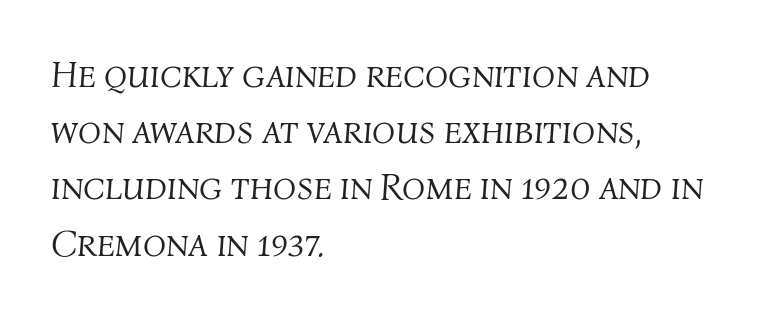
The letters are slanted; this is an italic face. Does extra space separate the letters? No, they use regular spacing. Visually the block forms a straight wall on the left and a jagged coastline on the right. Proportional: the letters do not fall into vertical columns. This rendering features lettering with no underline.
